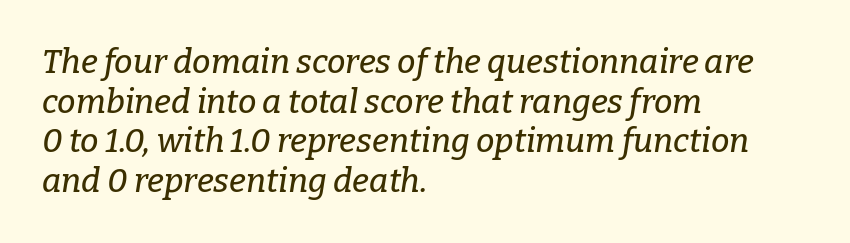
The image shows 33 px serif type, italic (leaning right); set left-aligned, line spacing 1.2x, normal letter spacing, not underlined; low stroke contrast and a medium x-height.
